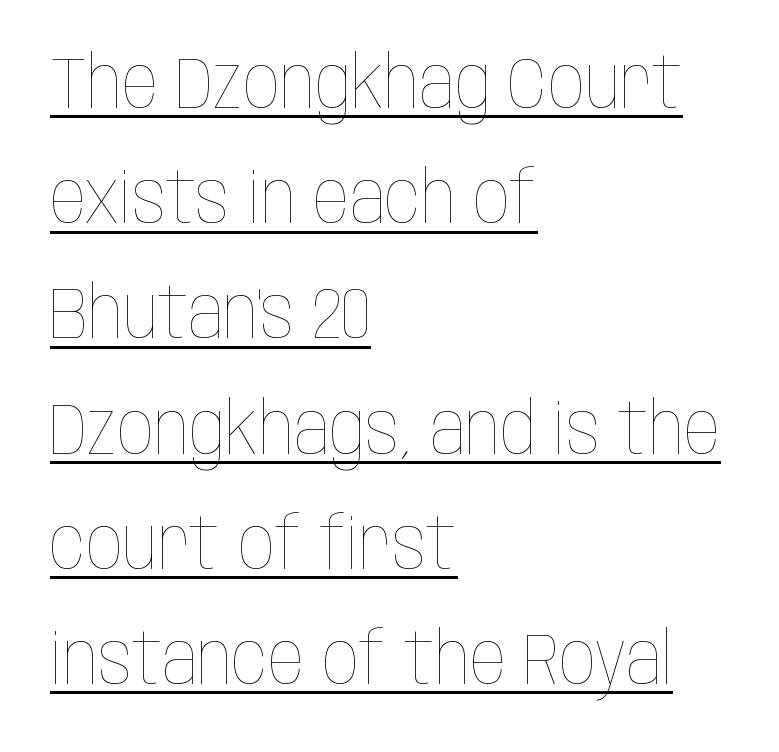
Every stem runs plumb, perpendicular to the baseline. Notice how the passage keeps a crisp vertical edge on the left only. The rendering uses natural spacing where letterforms have individual widths. The weight would be labelled regular, book, light, or lighter still.
